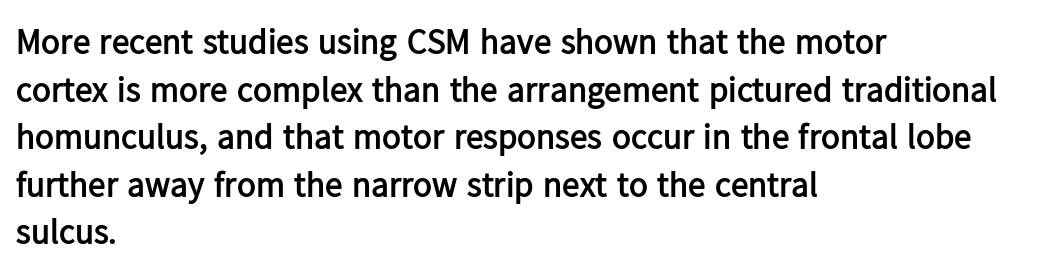
The image shows 35 px semibold sans-serif type, upright; set left-aligned, normal line spacing (1.36x), normal letter spacing, not underlined; low stroke contrast and a medium x-height.
